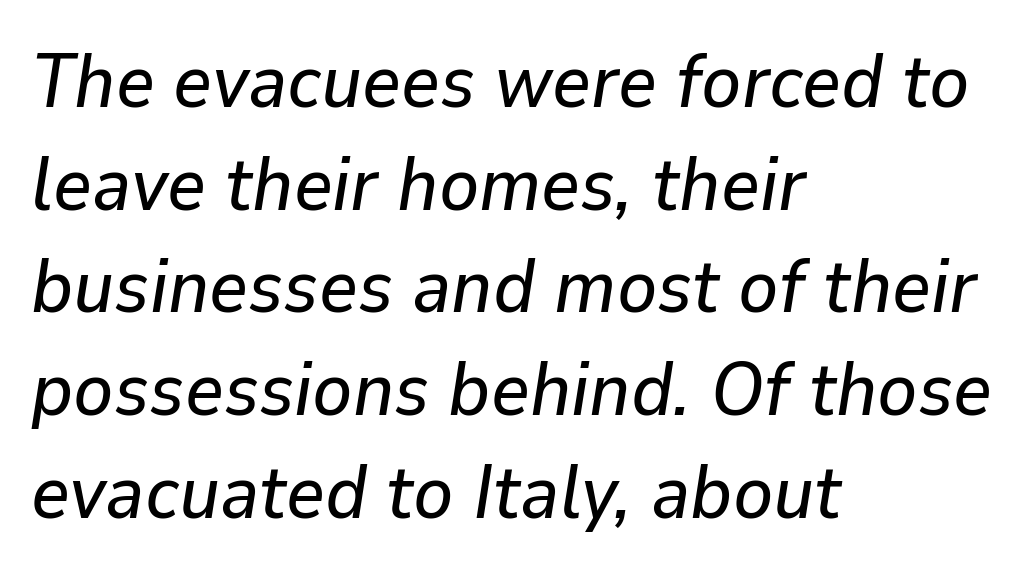
The rendering uses natural spacing where letterforms have individual widths. No extra tracking has been applied to these lines. A classic flush-left, rag-right setting is used for this passage. The space directly below the letters is spotless.
